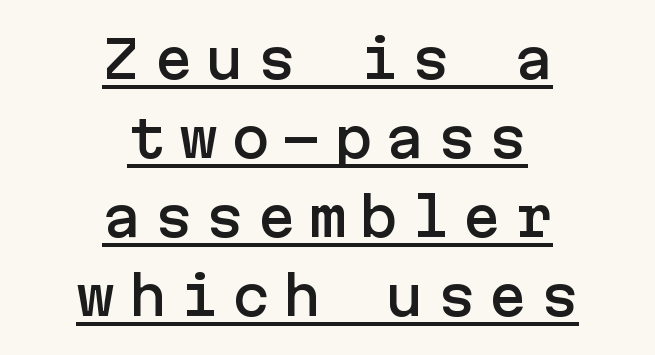
{"serif": "no", "italic": "no", "width": "normal", "stroke_contrast": "low", "x_height": "medium", "underline": "yes", "align": "center", "line_spacing": "normal", "line_spacing_ratio": 1.52, "letter_spacing": "wide", "letter_spacing_em": 0.24, "glyph_px": 52}
